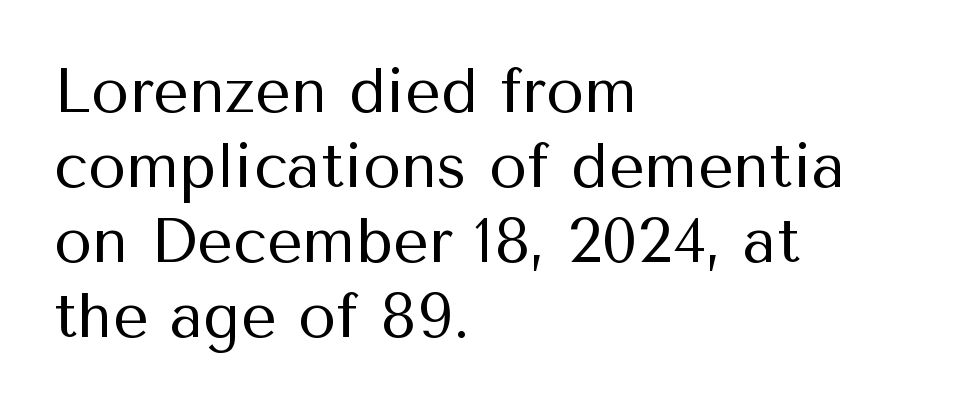
Here the designer chose a conventional face with non-uniform glyph widths. Does extra space separate the letters? No, they use regular spacing. Check under the words: just untouched page. You can tell from the bare stems that sans-serif type was used. Is this a heavy cut? Hardly; it is regular or lighter. Tall strokes in this sample are plumb rather than angled.
